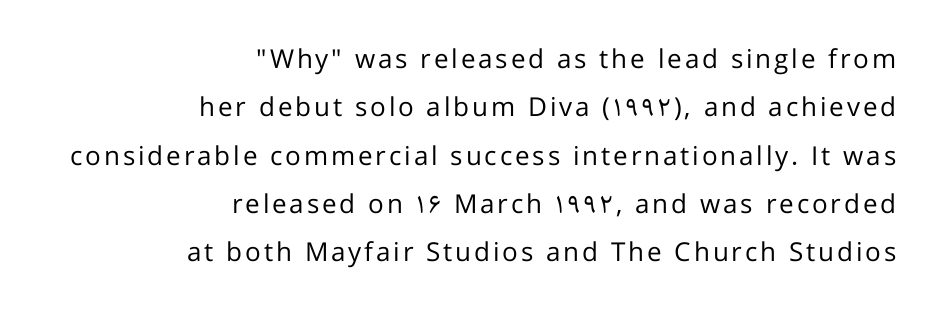
The image shows 26 px text type, upright; set right-aligned, line spacing 1.86x, not underlined.
